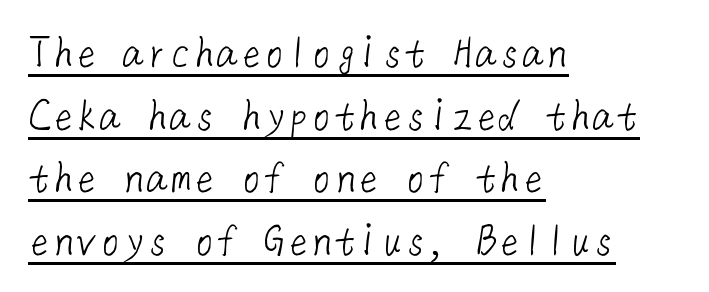
Q: Is the text bold? A: No.
Q: Is the typeface a serif or a sans-serif typeface? A: Sans-serif.
Q: Is the text underlined? A: Yes.
Q: How is the paragraph aligned? A: Left-aligned.
Q: Is the spacing between letters normal or unusually wide? A: Normal.
Q: Is the spacing between lines tight, normal or loose? A: Normal.
Q: Width (condensed, normal, or wide)? A: Normal.
Q: Stroke contrast? A: Low.
Q: x-height? A: Medium.
